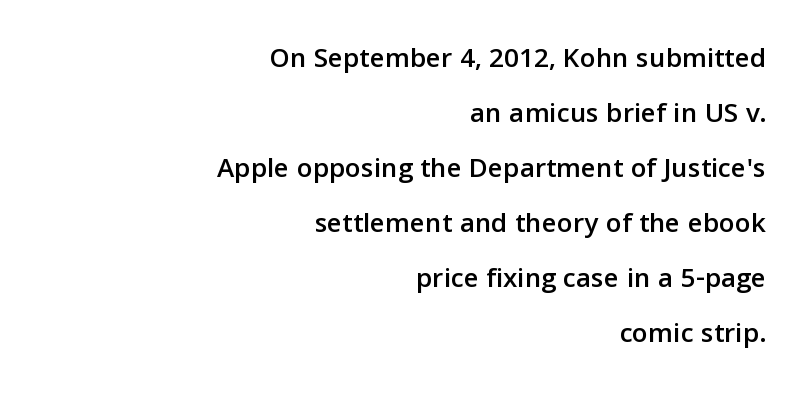
Each row of text sits above clean, open space. Varying glyph widths throughout — classic text-font behaviour. The designer dialed line spacing up above the default. The lines are quadded right. Regarding serifs, this sample does without them.
